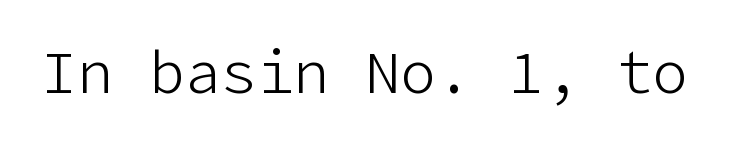
Q: Is the text bold? A: No.
Q: Is the text italic (slanted)? A: No, it is upright.
Q: Is the typeface a serif or a sans-serif typeface? A: Sans-serif.
Q: Is the text underlined? A: No.
Q: Is the spacing between letters normal or unusually wide? A: Normal.
Q: Width (condensed, normal, or wide)? A: Normal.
Q: Stroke contrast? A: Low.
Q: x-height? A: Medium.
